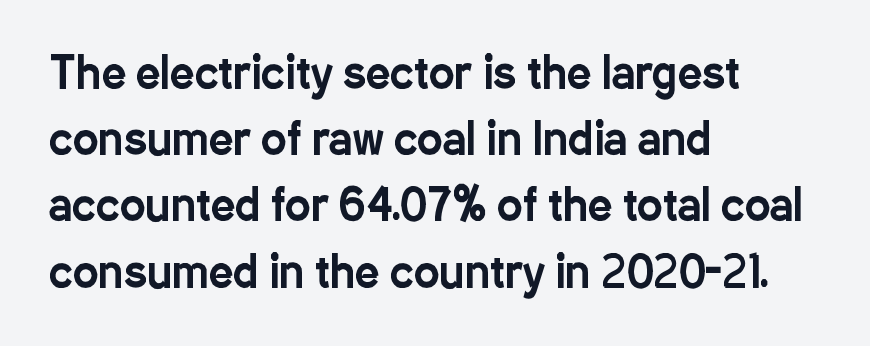
{"serif": "no", "italic": "no", "width": "condensed", "stroke_contrast": "low", "x_height": "medium", "monospaced": "no", "underline": "no", "align": "left", "line_spacing": "normal", "line_spacing_ratio": 1.54, "letter_spacing": "normal", "letter_spacing_em": 0.0, "glyph_px": 43}
